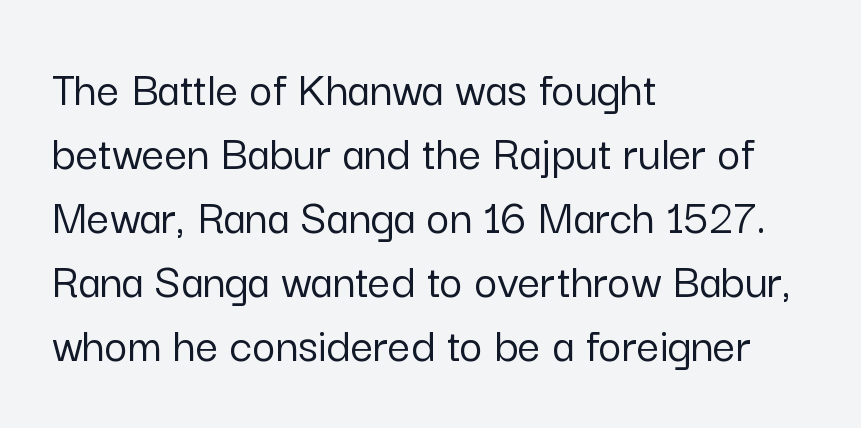
The image shows 50 px sans-serif type, upright; set left-aligned, normal line spacing (1.28x), normal letter spacing, not underlined; low stroke contrast and a medium x-height.
